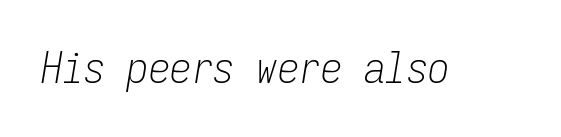
The specimen omits any rule beneath the text block's lines. The type is set solid horizontally, with unmodified tracking. The rendering uses typewriter-style spacing with identical character cells. It's the slanting kind of type. No extra ink here — the face is not bold.
